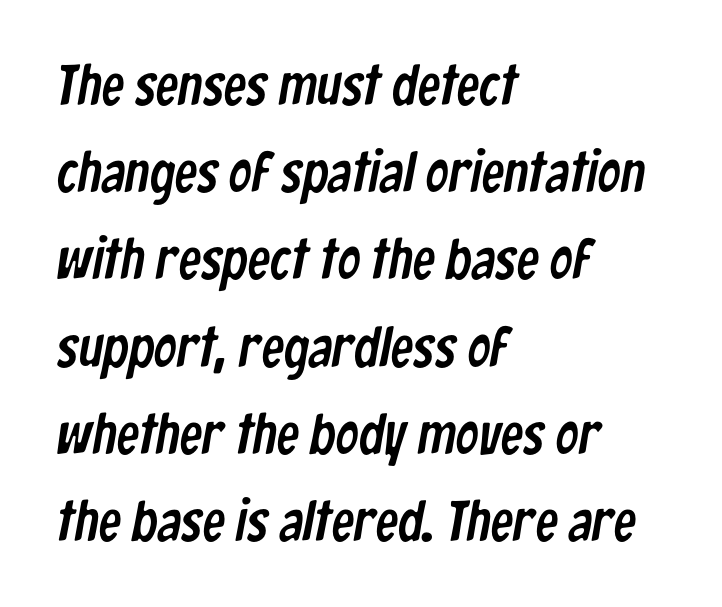
You can tell from the bare stems that sans-serif type was used. Each new line begins a customary step beneath the previous one. Quick note: underline off. The passage is arranged the way most books set body copy — flush left. Each letter keeps its own natural width here, so spacing adapts to shape.
